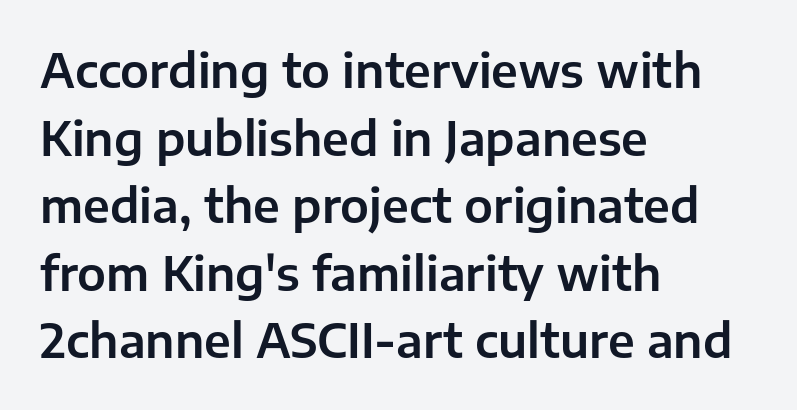
The image shows 46 px sans-serif type, upright; set left-aligned, normal line spacing (1.47x), normal letter spacing, not underlined; low stroke contrast and a medium x-height.
